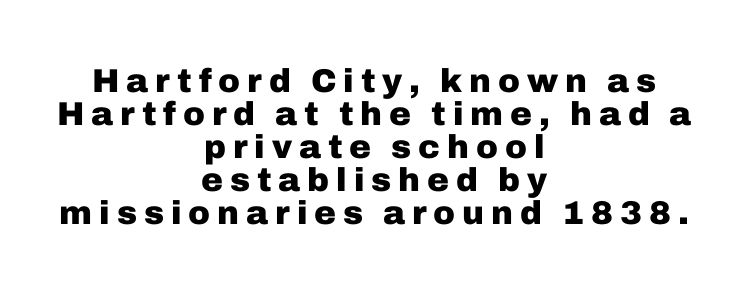
Q: Is the text bold? A: Yes.
Q: Is the text italic (slanted)? A: No, it is upright.
Q: Is the typeface a serif or a sans-serif typeface? A: Sans-serif.
Q: Is the text underlined? A: No.
Q: How is the paragraph aligned? A: Centered.
Q: Is the spacing between letters normal or unusually wide? A: Unusually wide.
Q: Is the spacing between lines tight, normal or loose? A: Tight.
Q: Width (condensed, normal, or wide)? A: Normal.
Q: Stroke contrast? A: Low.
Q: x-height? A: Medium.
Q: Monospaced? A: No.
